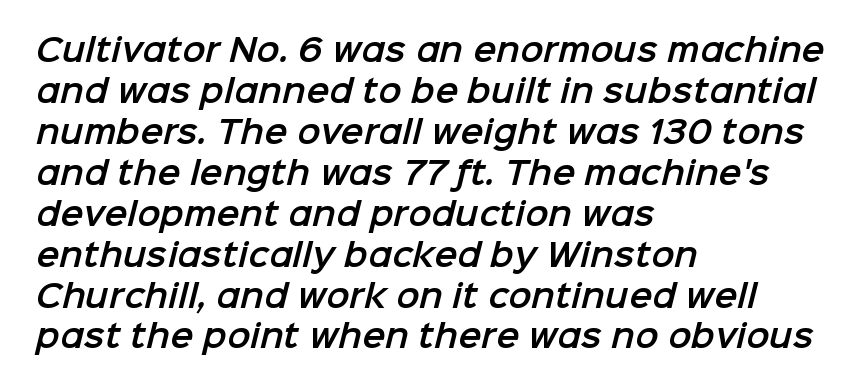
{"serif": "no", "width": "normal", "stroke_contrast": "low", "x_height": "medium", "monospaced": "no", "underline": "no", "align": "left", "line_spacing": "normal", "line_spacing_ratio": 1.32, "letter_spacing": "normal", "letter_spacing_em": 0.0, "glyph_px": 31}
